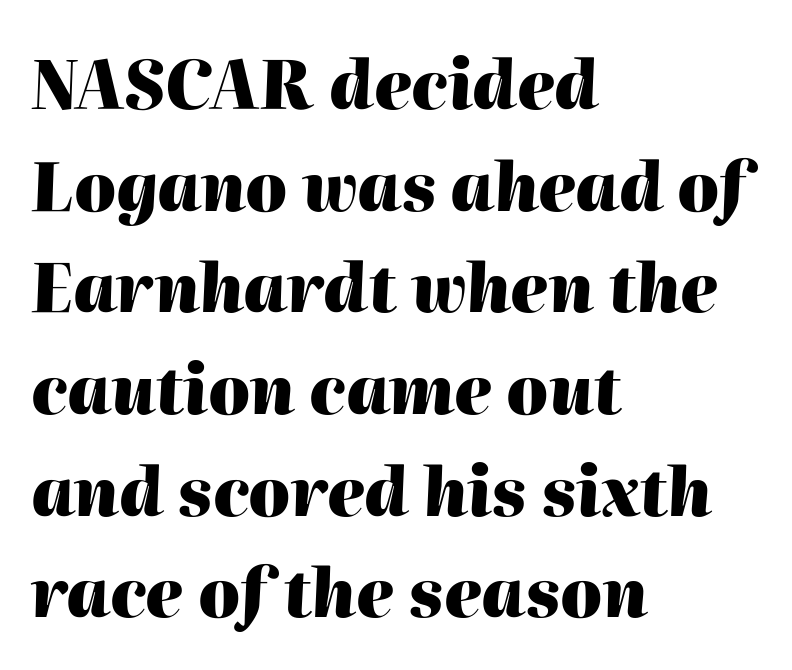
The image shows 66 px heavy type, italic (leaning right); set left-aligned, normal line spacing (1.54x), normal letter spacing, not underlined; high stroke contrast and a medium x-height.
